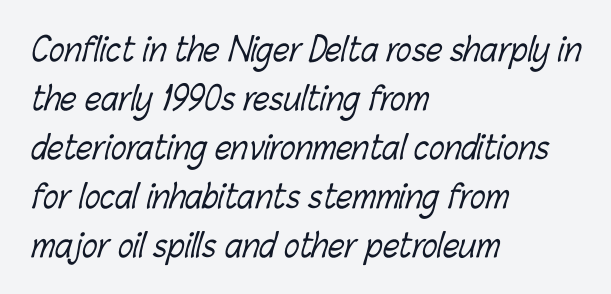
A classic flush-left, rag-right setting is used for this passage. Stroke mass is kept to a normal reading level or below. The letters advance in unequal steps, a hallmark of proportional type. What stands out about the letter spacing? Nothing — it is the standard amount. The passage shown stacks its lines at a standard gap. The area under the type is left untouched.
